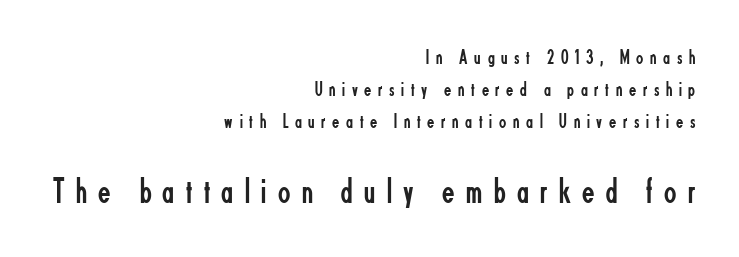
The image shows 36 px regular-weight, condensed sans-serif type, upright; set right-aligned, normal line spacing (1.53x), unusually wide letter spacing (+0.32 em), not underlined; the second (bottom) block is 1.71x larger; low stroke contrast and a small x-height.
